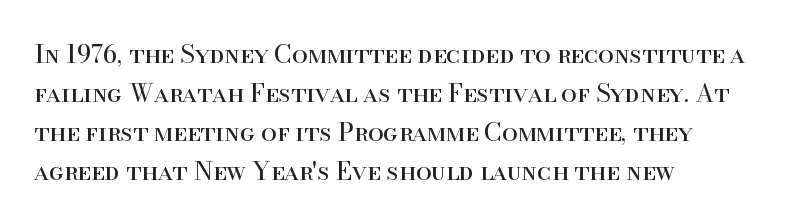
{"italic": "no", "bold": "no", "underline": "no", "align": "left", "line_spacing": "normal", "line_spacing_ratio": 1.56, "letter_spacing": "normal", "letter_spacing_em": 0.0, "glyph_px": 25}
